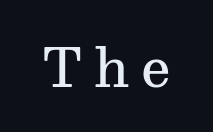
A bit beefed up — I'd call it semibold rather than bold. Typographically, this falls in the serif category. The letters stand upright; this is a roman face. Students, note that the glyphs here are deliberately spaced far apart. The face used here is proportionally spaced, like ordinary book or web type.
